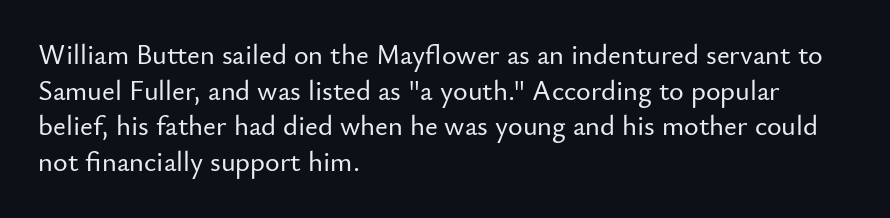
{"serif": "no", "italic": "no", "width": "normal", "stroke_contrast": "low", "x_height": "small", "monospaced": "no", "underline": "no", "align": "left", "line_spacing": "normal", "line_spacing_ratio": 1.27, "letter_spacing": "normal", "letter_spacing_em": 0.0, "glyph_px": 28}
